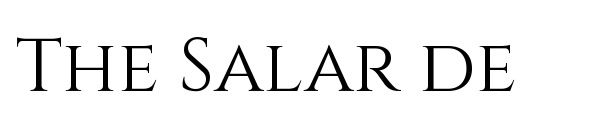
Students, note that the glyphs here touch the page at normal intervals. Is this a heavy cut? Hardly; it is regular or lighter. Every character sits straight up, as roman type does. No word sits above an underline. You could not count columns in this text — the font is proportionally spaced.
